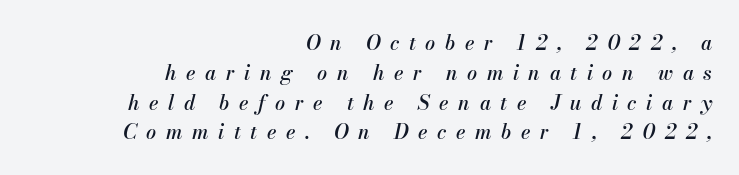
The image shows 20 px text type, italic (leaning right); set right-aligned, normal line spacing (1.49x), unusually wide letter spacing (+0.48 em), not underlined.
